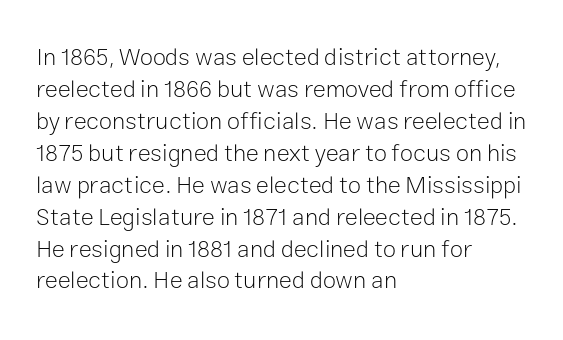
The image shows 24 px text type, upright; set left-aligned, normal line spacing (1.33x), normal letter spacing, not underlined.
